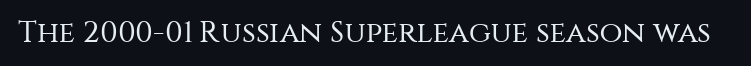
{"serif": "no", "italic": "no", "bold": "no", "weight": "regular", "width": "normal", "stroke_contrast": "medium", "x_height": "large", "monospaced": "no", "underline": "no", "letter_spacing": "normal", "letter_spacing_em": 0.0, "glyph_px": 30}
